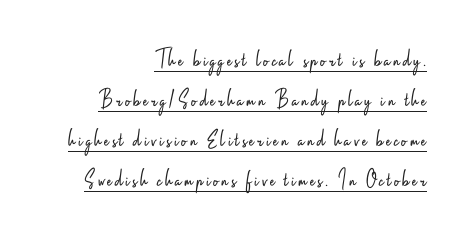
{"bold": "no", "underline": "yes", "align": "right", "line_spacing": "normal", "line_spacing_ratio": 1.6, "glyph_px": 25}
